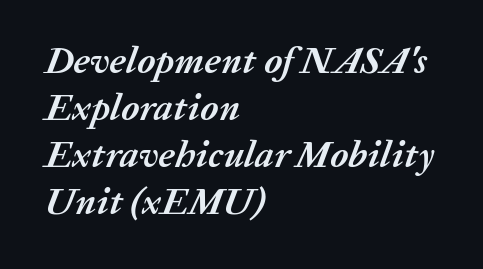
The image shows 38 px semibold type, italic (leaning right); set left-aligned, line spacing 1.24x, normal letter spacing, not underlined; medium stroke contrast and a medium x-height.
